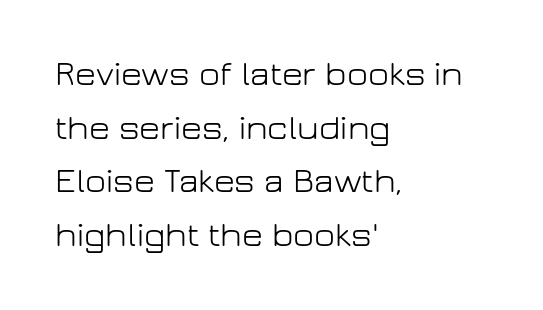
The image shows 36 px light sans-serif type, upright; set left-aligned, normal line spacing (1.49x), normal letter spacing, not underlined; low stroke contrast and a medium x-height.
